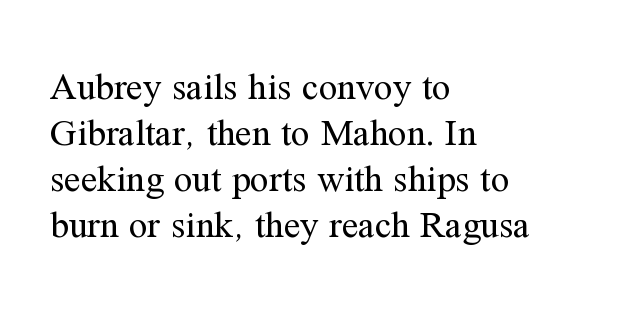
Q: Is the text bold? A: No.
Q: Is the text italic (slanted)? A: No, it is upright.
Q: Is the typeface a serif or a sans-serif typeface? A: Serif.
Q: Is the text underlined? A: No.
Q: How is the paragraph aligned? A: Left-aligned.
Q: Is the spacing between letters normal or unusually wide? A: Normal.
Q: Width (condensed, normal, or wide)? A: Normal.
Q: Stroke contrast? A: Medium.
Q: x-height? A: Medium.
Q: Monospaced? A: No.
